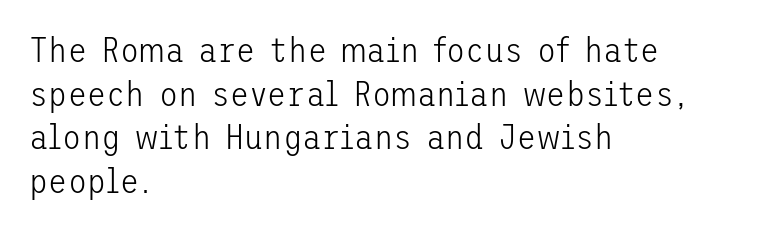
The image shows 35 px light sans-serif type, upright; set left-aligned, normal line spacing (1.25x), normal letter spacing, not underlined; low stroke contrast and a medium x-height.
